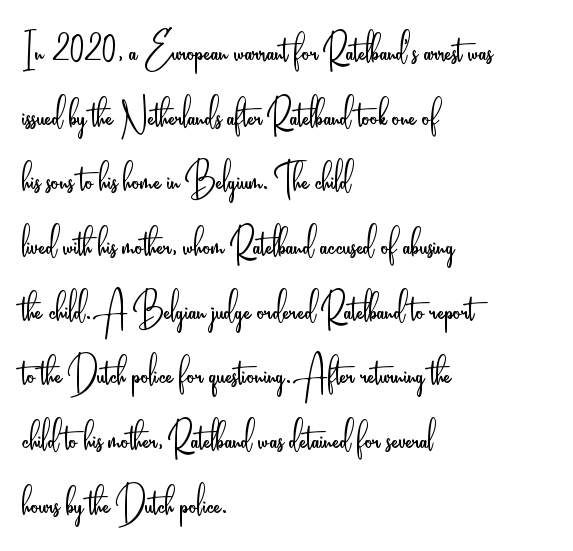
The image shows 49 px light, condensed sans-serif type; set left-aligned, normal line spacing (1.32x), normal letter spacing, not underlined; low stroke contrast and a small x-height.
